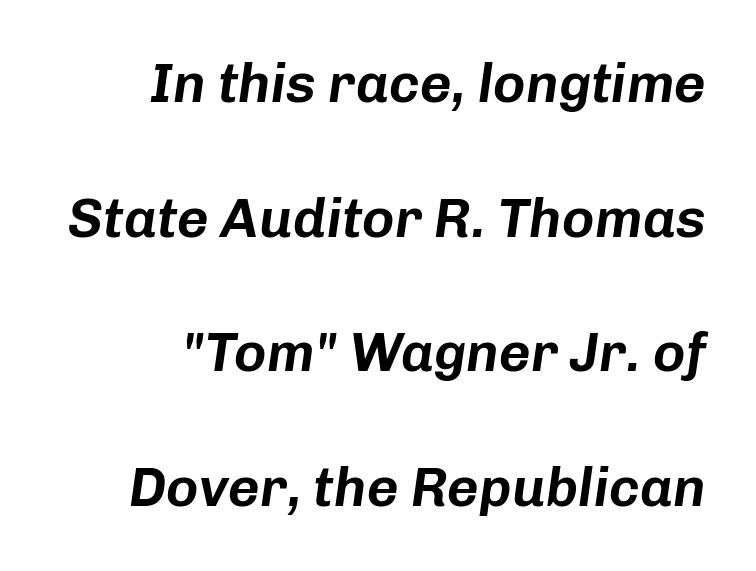
The passage shown is typed in a proportional face where columns would drift. These lines are set flush right with a ragged left edge. The foot of each line stays bare and open. Between one letter and the next there's only the usual sliver of space. There's an unmistakable incline to the writing here. Whoever set this chose breathing room over compactness in the vertical rhythm.
